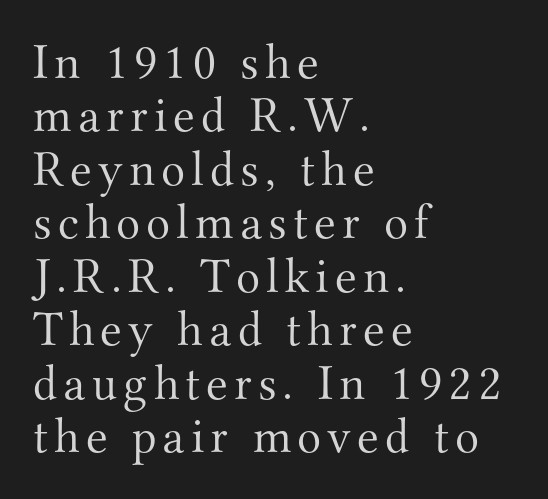
Unmarked baselines from the first word to the last. This sample has the flowing, uneven cadence of proportional lettering. The letters carry serifs — small finishing strokes at the ends of their stems. Every row of glyphs begins at an identical x-position on the left.
